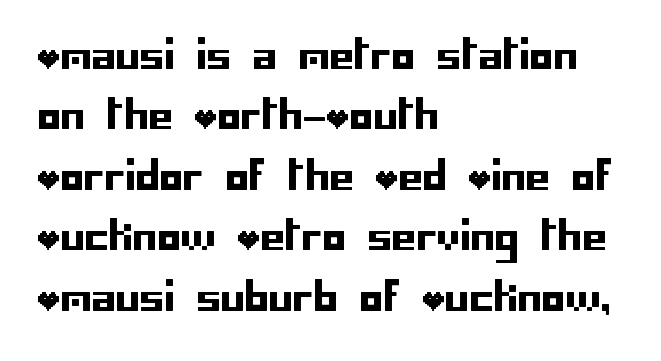
The image shows 39 px sans-serif type, upright; set left-aligned, normal line spacing (1.55x), normal letter spacing, not underlined; low stroke contrast and a large x-height.
